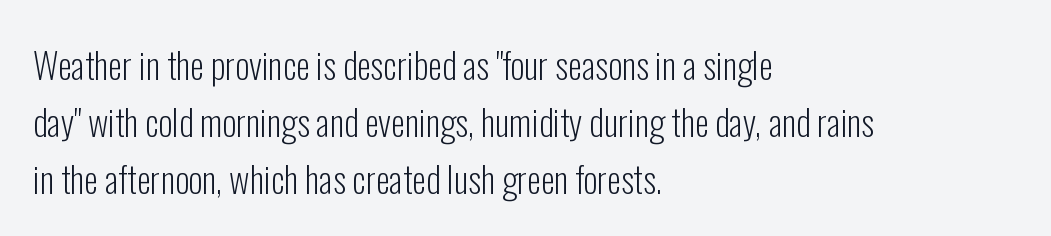
{"serif": "no", "italic": "no", "bold": "no", "weight": "light", "width": "condensed", "stroke_contrast": "low", "x_height": "medium", "monospaced": "no", "underline": "no", "align": "left", "line_spacing": "normal", "line_spacing_ratio": 1.58, "letter_spacing": "normal", "letter_spacing_em": 0.0, "glyph_px": 36}
